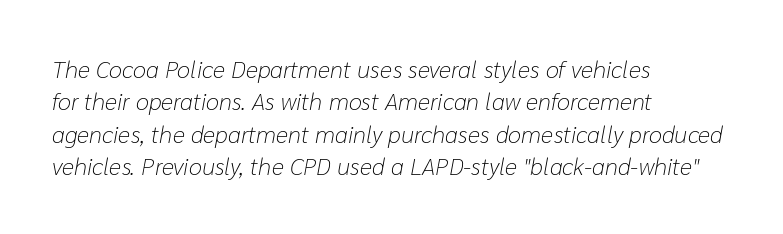
{"italic": "yes", "lean": "right", "slant_degrees": 10, "bold": "no", "underline": "no", "align": "left", "line_spacing": "normal", "line_spacing_ratio": 1.35, "letter_spacing": "normal", "letter_spacing_em": 0.0, "glyph_px": 24}
